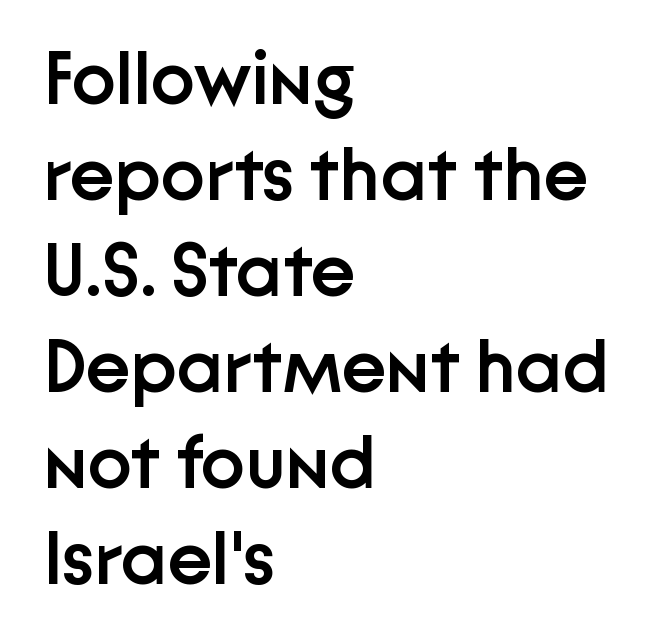
The image shows 75 px semibold sans-serif type, upright; set left-aligned, normal line spacing (1.28x), normal letter spacing, not underlined; low stroke contrast and a medium x-height.
